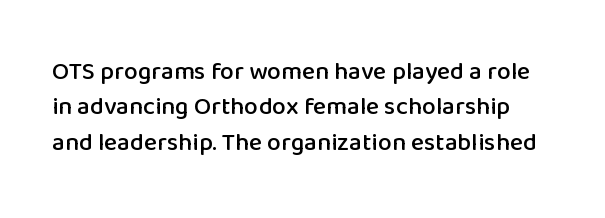
Q: Is the text italic (slanted)? A: No, it is upright.
Q: Is the text underlined? A: No.
Q: Is the spacing between letters normal or unusually wide? A: Normal.
Q: Is the spacing between lines tight, normal or loose? A: Normal.
